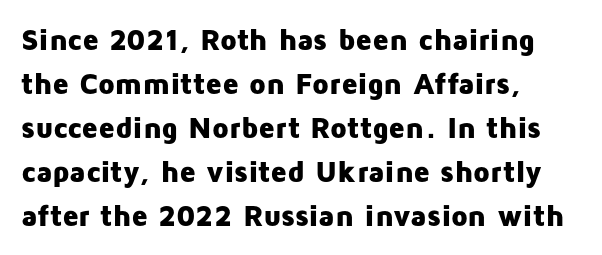
You could call the tracking neutral — neither tight nor loose. Every letter is thick-stroked: bold, no question. A typesetter would label this face a sans. What's the leading like? Ordinary, nothing unusual. This sample has the flowing, uneven cadence of proportional lettering.
